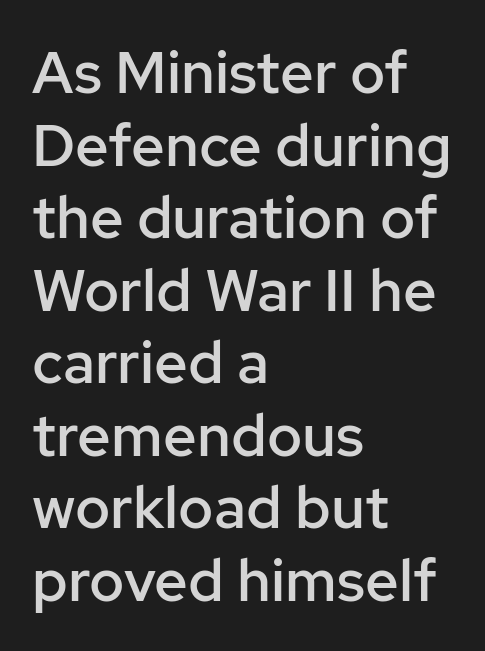
{"serif": "no", "italic": "no", "bold": "semi", "weight": "semibold", "width": "normal", "stroke_contrast": "low", "x_height": "medium", "monospaced": "no", "underline": "no", "align": "left", "line_spacing_ratio": 1.23, "letter_spacing": "normal", "letter_spacing_em": 0.0, "glyph_px": 59}
